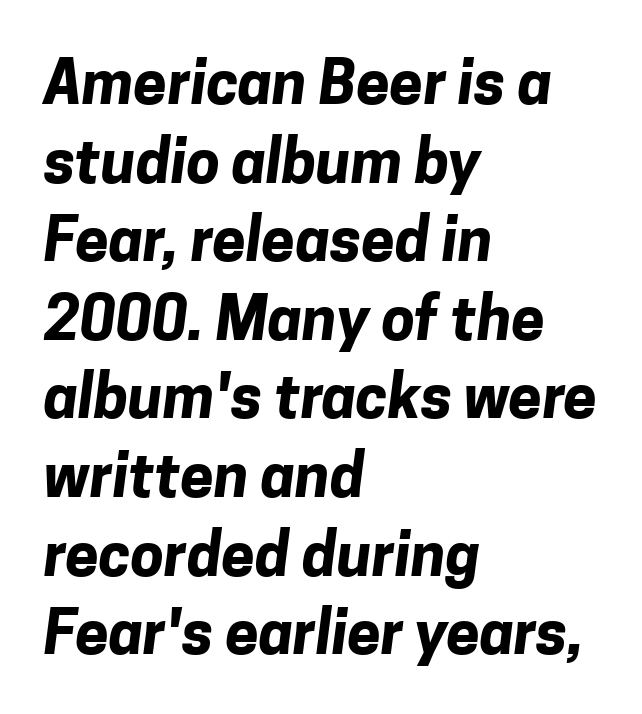
Weight check: bold — yes, fully. Notice how descenders clear the ascenders below comfortably — that's standard leading. Quick note: underline off. Examine the stroke ends and you'll find no serifs. Between one letter and the next there's only the usual sliver of space. The face used here is proportionally spaced, like ordinary book or web type.
